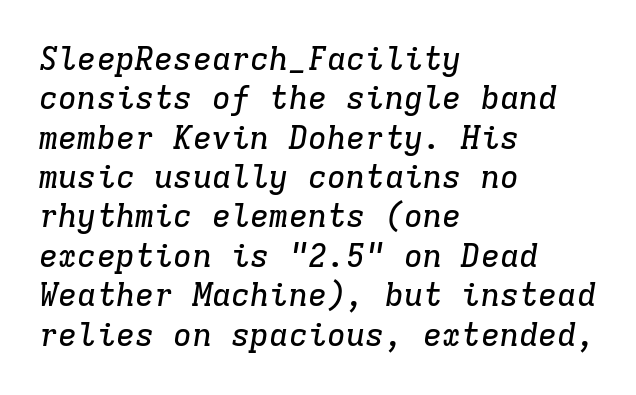
{"serif": "yes", "italic": "yes", "lean": "right", "slant_degrees": 9, "width": "normal", "stroke_contrast": "low", "x_height": "medium", "monospaced": "yes", "underline": "no", "align": "left", "line_spacing_ratio": 1.23, "letter_spacing": "normal", "letter_spacing_em": 0.0, "glyph_px": 32}
